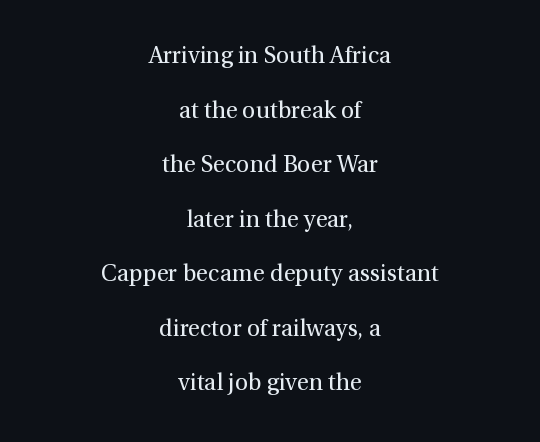
{"italic": "no", "bold": "no", "underline": "no", "align": "center", "line_spacing": "loose", "line_spacing_ratio": 2.37, "letter_spacing": "normal", "letter_spacing_em": 0.0, "glyph_px": 23}
